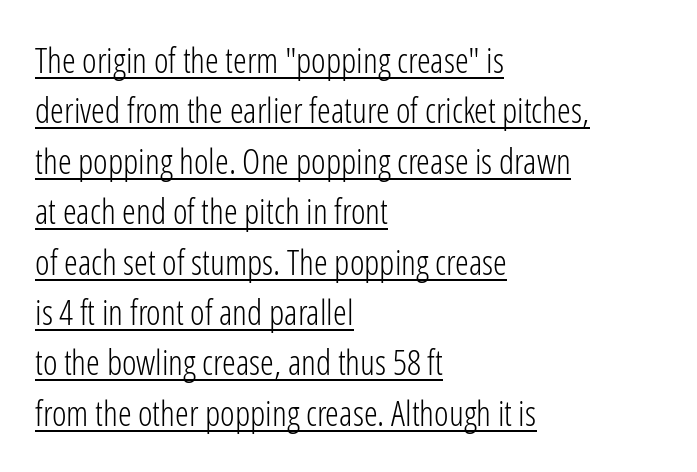
{"serif": "no", "italic": "no", "bold": "no", "weight": "light", "width": "condensed", "stroke_contrast": "low", "x_height": "medium", "monospaced": "no", "underline": "yes", "align": "left", "line_spacing": "normal", "line_spacing_ratio": 1.44, "letter_spacing": "normal", "letter_spacing_em": 0.0, "glyph_px": 35}
